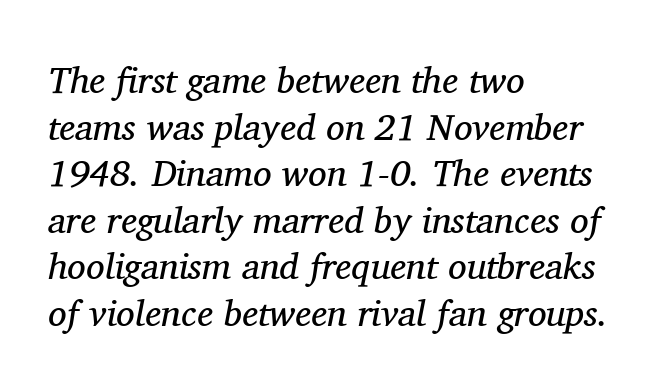
{"serif": "yes", "italic": "yes", "lean": "right", "slant_degrees": 11, "bold": "no", "weight": "regular", "width": "normal", "stroke_contrast": "medium", "x_height": "medium", "monospaced": "no", "underline": "no", "align": "left", "line_spacing": "normal", "line_spacing_ratio": 1.26, "letter_spacing": "normal", "letter_spacing_em": 0.0, "glyph_px": 37}
